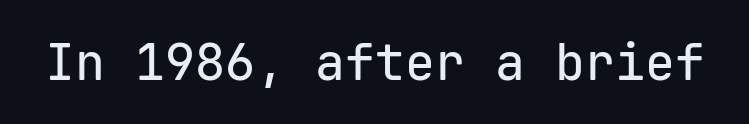
You could count columns in this text — the font is strictly monospaced. The lettering holds an erect, upright posture throughout. I'd call this a sans setting — the letters go barefoot. Clear beneath every line of the passage. The line texture is even and compact thanks to regular tracking.
